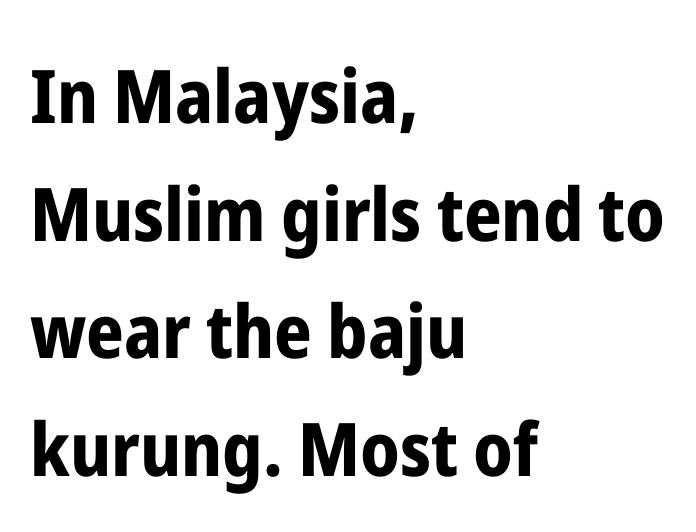
{"serif": "no", "italic": "no", "bold": "yes", "weight": "bold", "width": "condensed", "stroke_contrast": "low", "x_height": "medium", "monospaced": "no", "underline": "no", "align": "left", "line_spacing": "normal", "line_spacing_ratio": 1.59, "letter_spacing": "normal", "letter_spacing_em": 0.0, "glyph_px": 74}
